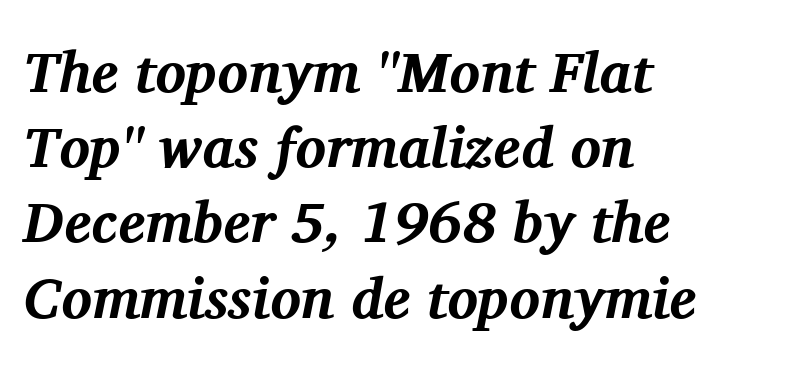
Q: Is the text bold? A: Yes.
Q: Is the text italic (slanted)? A: Yes, it leans right by about 11 degrees.
Q: Is the typeface a serif or a sans-serif typeface? A: Serif.
Q: Is the text underlined? A: No.
Q: How is the paragraph aligned? A: Left-aligned.
Q: Is the spacing between letters normal or unusually wide? A: Normal.
Q: Is the spacing between lines tight, normal or loose? A: Normal.
Q: Width (condensed, normal, or wide)? A: Normal.
Q: Stroke contrast? A: Medium.
Q: x-height? A: Medium.
Q: Monospaced? A: No.
